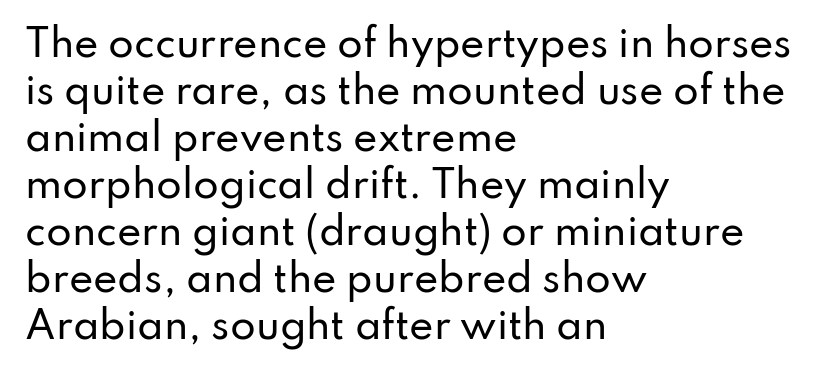
{"serif": "no", "italic": "no", "width": "normal", "stroke_contrast": "low", "x_height": "small", "monospaced": "no", "underline": "no", "align": "left", "line_spacing": "normal", "line_spacing_ratio": 1.27, "letter_spacing": "normal", "letter_spacing_em": 0.0, "glyph_px": 37}
